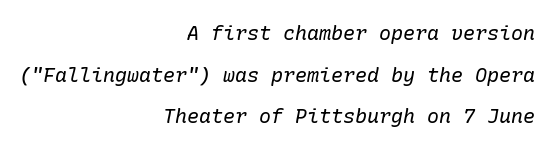
The letters sit at their default tracking, neither squeezed nor spread. On a weight scale, this lands at 450 or below. The words here are not underlined. Slanted lettering throughout.
